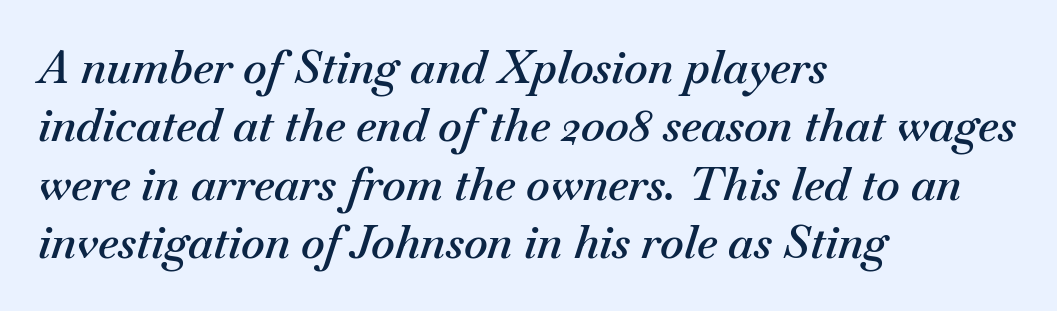
This sample has the flowing, uneven cadence of proportional lettering. Anything drawn beneath the words? Only blank space. Casual observation: everything's shoved over to the left. The face used here has a pronounced slope to its letters. Regular leading.
